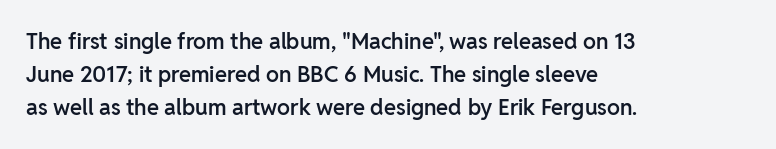
The image shows 22 px text type, upright; set left-aligned, normal line spacing (1.51x), normal letter spacing, not underlined.
